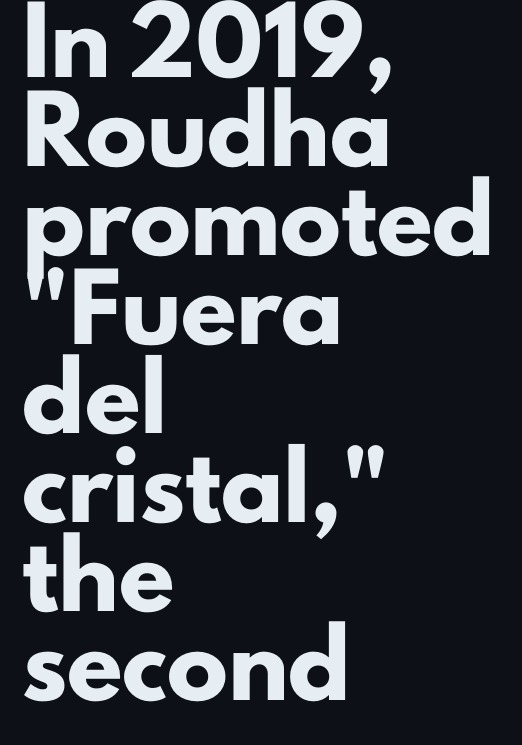
The image shows 61 px heavy sans-serif type, upright; set left-aligned, normal line spacing (1.46x), normal letter spacing, not underlined; low stroke contrast and a small x-height.
